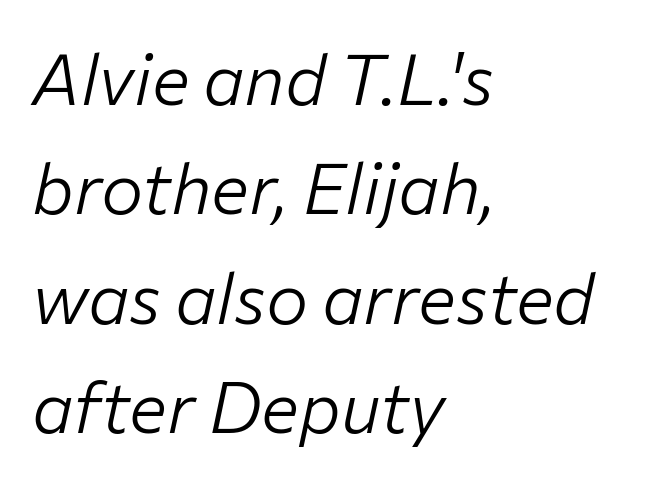
The image shows 71 px light type, italic (leaning right); set left-aligned, normal line spacing (1.54x), normal letter spacing, not underlined; low stroke contrast and a medium x-height.
